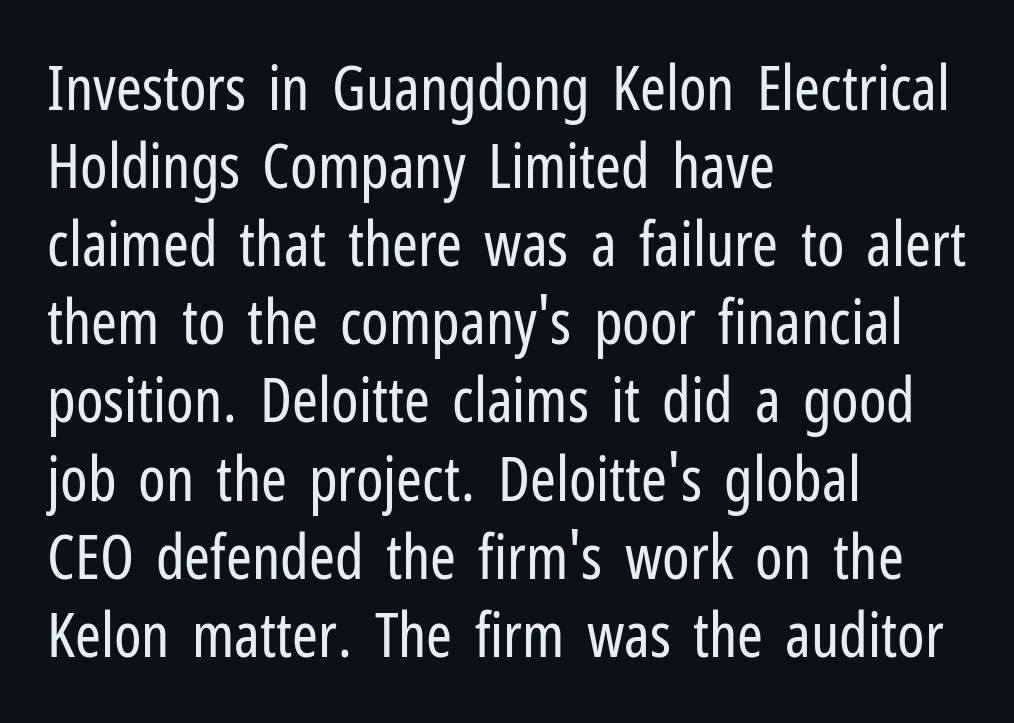
Type without underlining. Which margin do the lines hug? The left one — the right edge is uneven. This is not heavy type; no bold has been used. A sans-serif font was chosen for this passage. Interline gaps are of average width in this sample.
